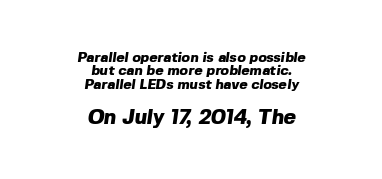
Q: Is the text bold? A: Yes.
Q: Is the text underlined? A: No.
Q: How is the paragraph aligned? A: Centered.
Q: Is the spacing between letters normal or unusually wide? A: Normal.
Q: Is the spacing between lines tight, normal or loose? A: Tight.
Q: Which block of text is set in a larger size, the first (top) or the second (bottom)? A: The second (bottom) one.
